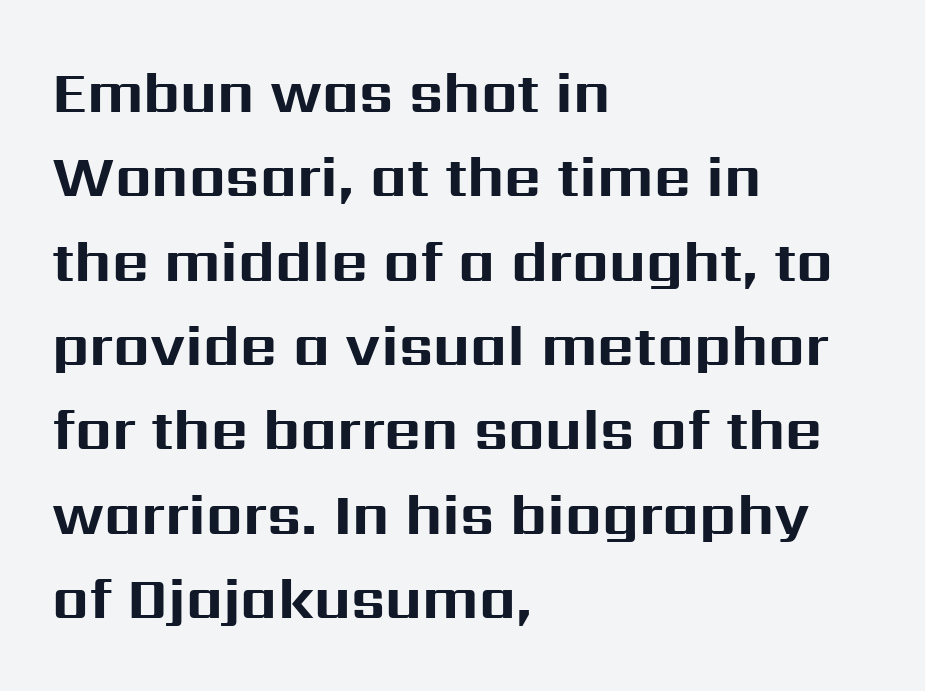
{"serif": "no", "italic": "no", "bold": "yes", "weight": "bold", "width": "normal", "stroke_contrast": "medium", "x_height": "medium", "monospaced": "no", "underline": "no", "align": "left", "line_spacing": "normal", "line_spacing_ratio": 1.48, "letter_spacing": "normal", "letter_spacing_em": 0.0, "glyph_px": 57}
